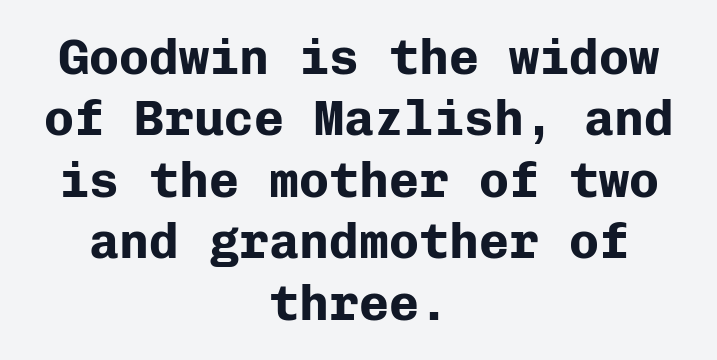
The image shows 50 px bold sans-serif type, upright, monospaced; set centered, line spacing 1.23x, normal letter spacing, not underlined; low stroke contrast and a medium x-height.
